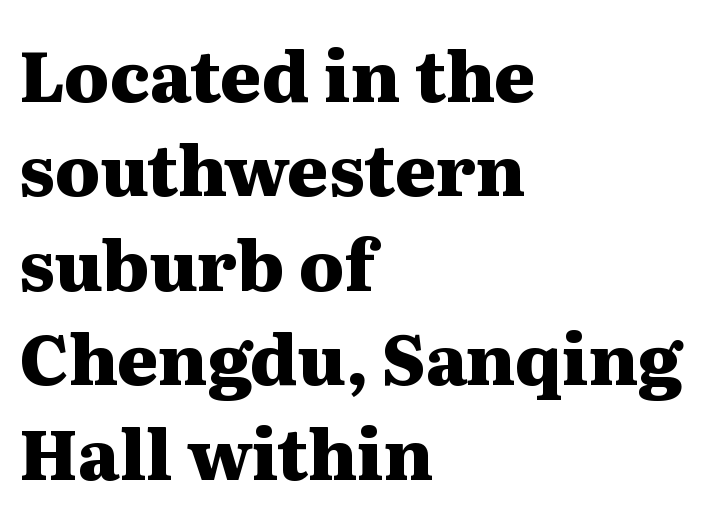
The image shows 70 px heavy, wide serif type, upright; set left-aligned, normal line spacing (1.35x), normal letter spacing, not underlined; medium stroke contrast and a medium x-height.
